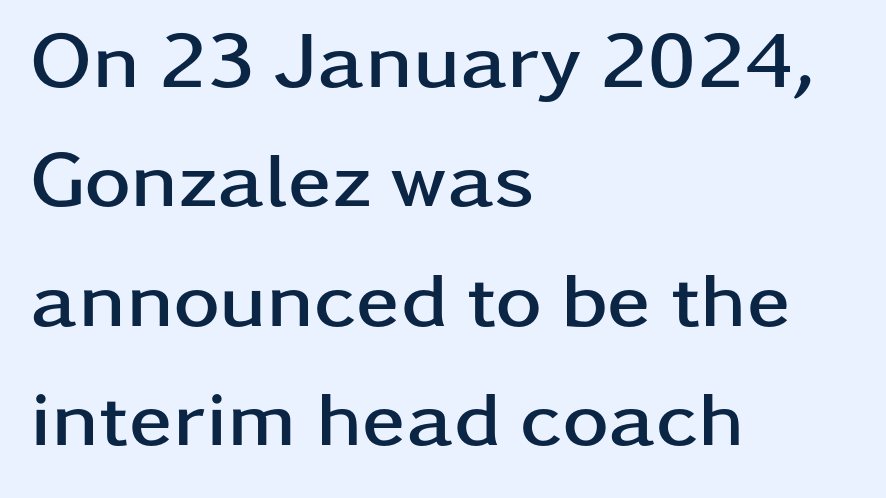
The image shows 79 px semibold, wide sans-serif type, upright; set left-aligned, normal line spacing (1.51x), normal letter spacing, not underlined; low stroke contrast and a medium x-height.
